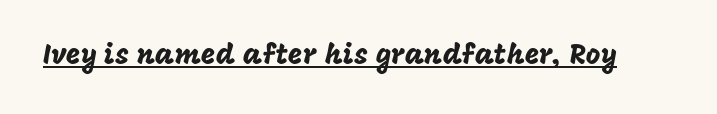
{"serif": "no", "width": "normal", "stroke_contrast": "low", "x_height": "large", "monospaced": "no", "underline": "yes", "letter_spacing": "normal", "letter_spacing_em": 0.0, "glyph_px": 28}
